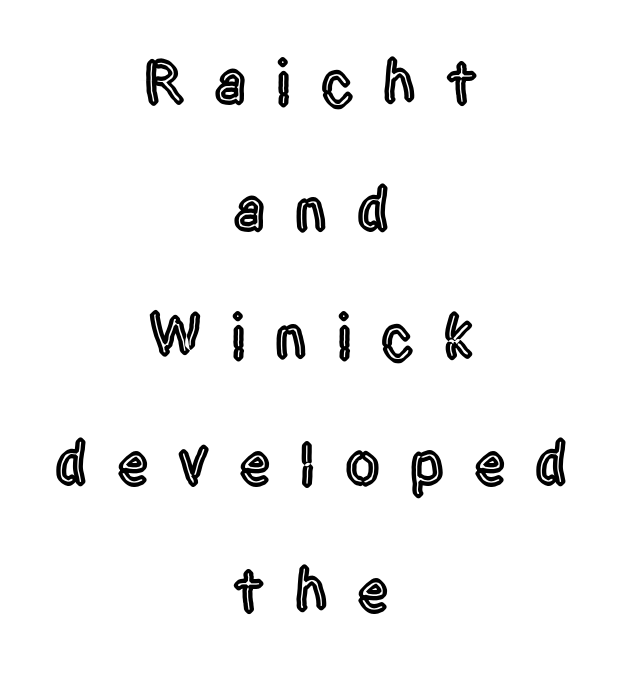
Q: Is the text italic (slanted)? A: No, it is upright.
Q: Is the typeface a serif or a sans-serif typeface? A: Sans-serif.
Q: Is the text underlined? A: No.
Q: How is the paragraph aligned? A: Centered.
Q: Is the spacing between letters normal or unusually wide? A: Unusually wide.
Q: Is the spacing between lines tight, normal or loose? A: Loose.
Q: Width (condensed, normal, or wide)? A: Condensed.
Q: x-height? A: Large.
Q: Monospaced? A: No.
